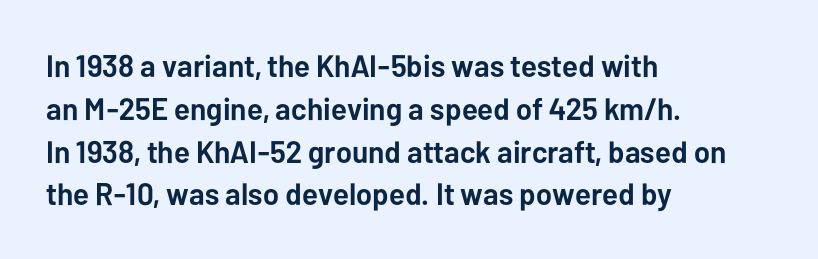
A classic flush-left, rag-right setting is used for this passage. Ascenders rise straight up at ninety degrees. Check where the strokes stop: nothing finishes them off — pure sans. This rendering leaves character spacing at its baseline value. The characters look thick and weighty, a clear bold. This rendering features lettering with no underline.
